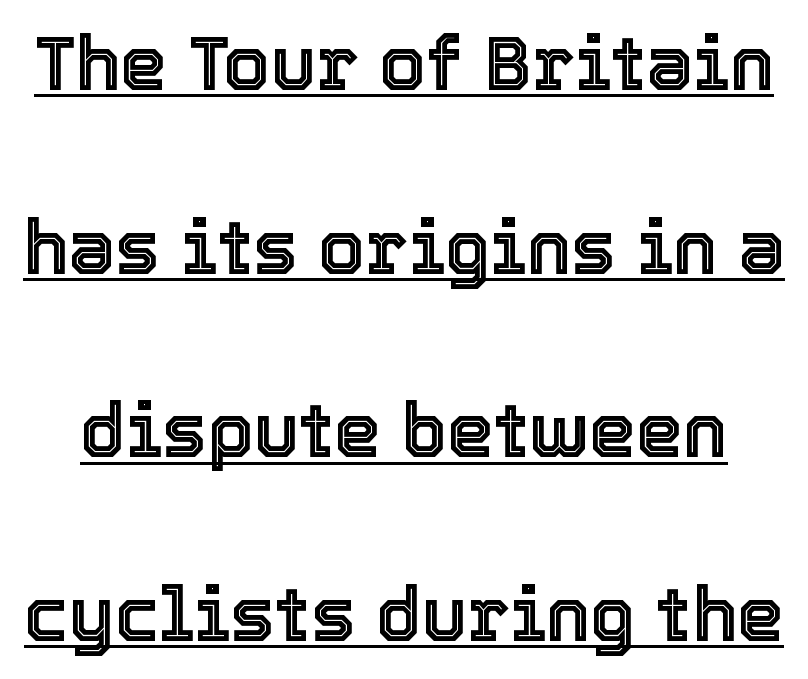
The image shows 75 px text type, upright; set loose line spacing (2.45x), normal letter spacing, underlined; a medium x-height.
